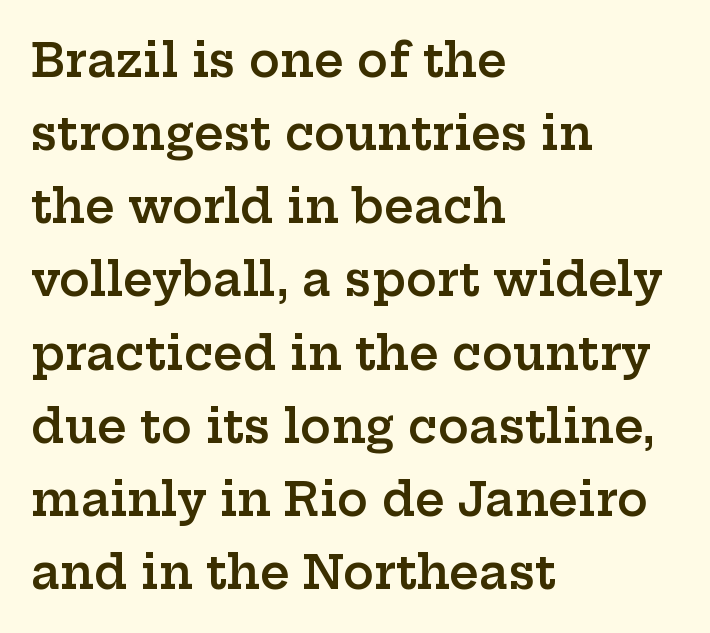
Q: Is the text bold? A: Semi-bold.
Q: Is the text italic (slanted)? A: No, it is upright.
Q: Is the typeface a serif or a sans-serif typeface? A: Serif.
Q: Is the text underlined? A: No.
Q: How is the paragraph aligned? A: Left-aligned.
Q: Is the spacing between letters normal or unusually wide? A: Normal.
Q: Is the spacing between lines tight, normal or loose? A: Normal.
Q: Width (condensed, normal, or wide)? A: Wide.
Q: Stroke contrast? A: Low.
Q: x-height? A: Medium.
Q: Monospaced? A: No.
